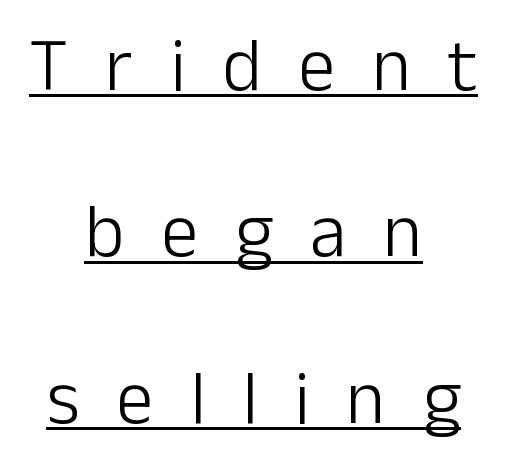
{"serif": "no", "italic": "no", "bold": "no", "weight": "light", "width": "normal", "stroke_contrast": "low", "x_height": "medium", "monospaced": "no", "underline": "yes", "align": "center", "line_spacing": "loose", "line_spacing_ratio": 2.22, "letter_spacing": "wide", "letter_spacing_em": 0.49, "glyph_px": 75}
